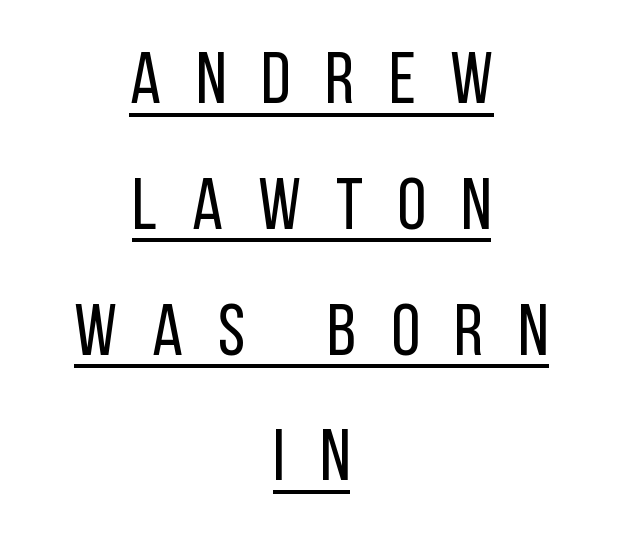
{"serif": "no", "italic": "no", "bold": "no", "weight": "regular", "width": "condensed", "stroke_contrast": "low", "x_height": "large", "monospaced": "no", "underline": "yes", "align": "center", "line_spacing": "normal", "line_spacing_ratio": 1.7, "letter_spacing": "wide", "letter_spacing_em": 0.47, "glyph_px": 74}
